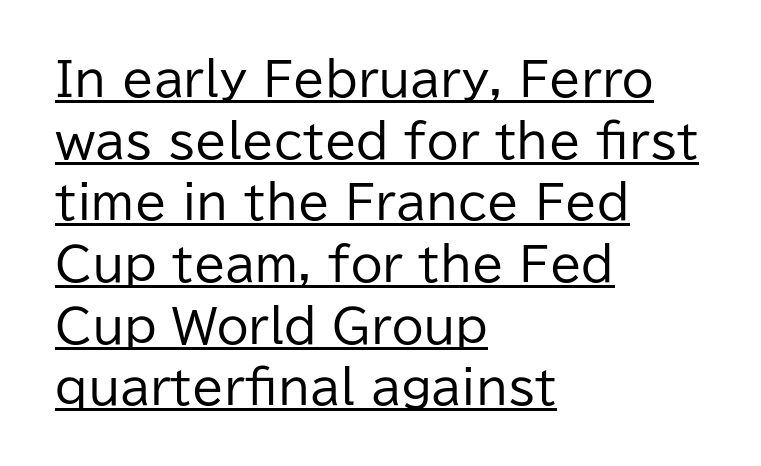
Q: Is the text bold? A: No.
Q: Is the text italic (slanted)? A: No, it is upright.
Q: Is the typeface a serif or a sans-serif typeface? A: Sans-serif.
Q: Is the text underlined? A: Yes.
Q: How is the paragraph aligned? A: Left-aligned.
Q: Is the spacing between letters normal or unusually wide? A: Normal.
Q: Is the spacing between lines tight, normal or loose? A: Normal.
Q: Width (condensed, normal, or wide)? A: Normal.
Q: Stroke contrast? A: Low.
Q: x-height? A: Medium.
Q: Monospaced? A: No.
